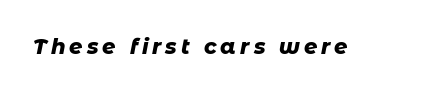
Q: Is the text bold? A: Yes.
Q: Is the text italic (slanted)? A: Yes, it leans right by about 11 degrees.
Q: Is the text underlined? A: No.
